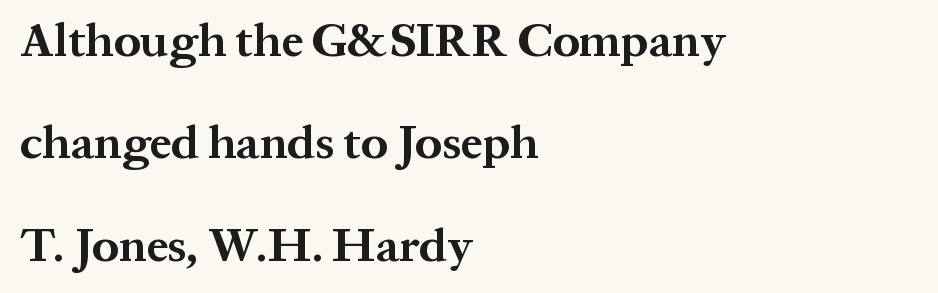
The image shows 47 px bold serif type, upright; set left-aligned, loose line spacing (2.18x), normal letter spacing, not underlined; medium stroke contrast and a medium x-height.
